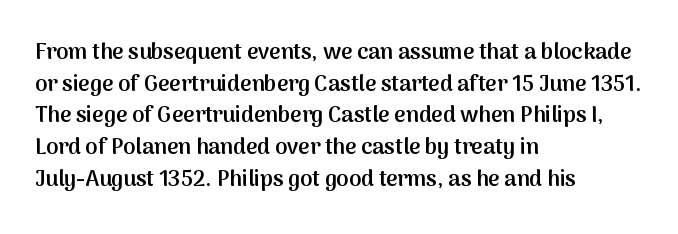
{"italic": "no", "bold": "semi", "underline": "no", "align": "left", "line_spacing": "normal", "line_spacing_ratio": 1.44, "letter_spacing": "normal", "letter_spacing_em": 0.0, "glyph_px": 22}
